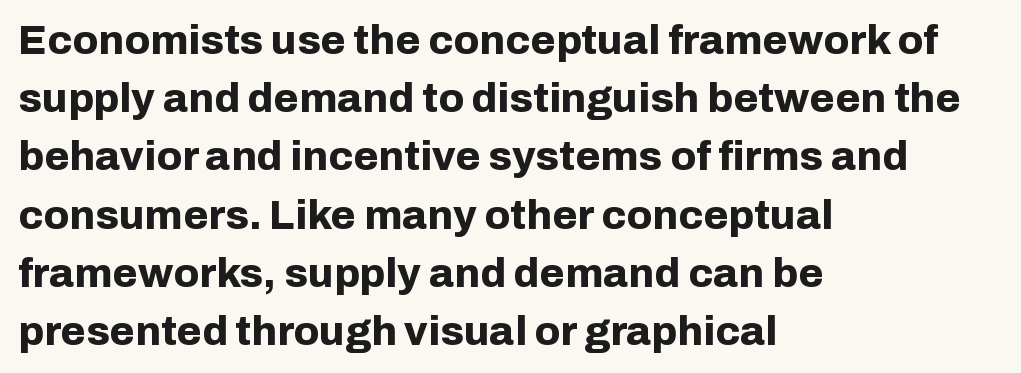
Q: Is the text bold? A: Yes.
Q: Is the text italic (slanted)? A: No, it is upright.
Q: Is the typeface a serif or a sans-serif typeface? A: Sans-serif.
Q: Is the text underlined? A: No.
Q: How is the paragraph aligned? A: Left-aligned.
Q: Is the spacing between letters normal or unusually wide? A: Normal.
Q: Is the spacing between lines tight, normal or loose? A: Normal.
Q: Width (condensed, normal, or wide)? A: Normal.
Q: Stroke contrast? A: Low.
Q: x-height? A: Medium.
Q: Monospaced? A: No.
